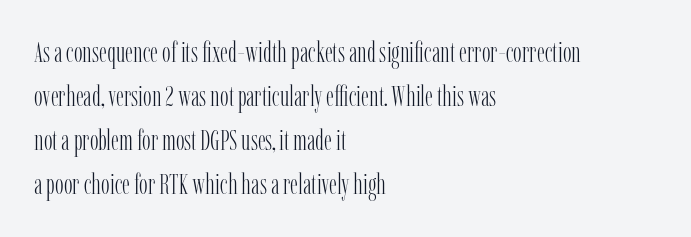
Note the varied advance widths — an 'i' is clearly narrower than an 'm'. The letters stand upright; this is a roman face. Type style note: has serifs. Between one letter and the next there's only the usual sliver of space. Stem width sits at or under what a default text font uses.
